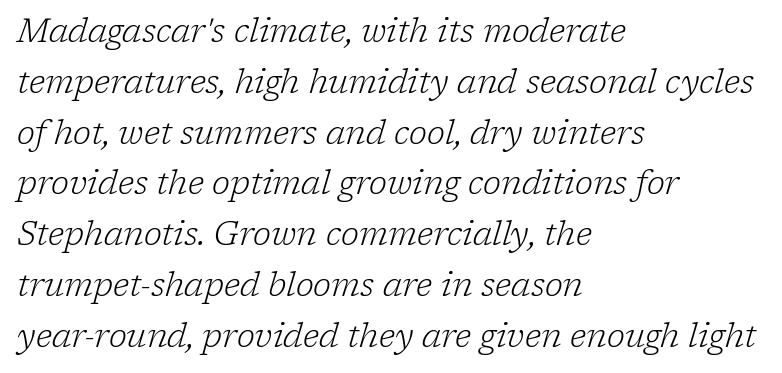
{"serif": "yes", "italic": "yes", "lean": "right", "slant_degrees": 17, "bold": "no", "weight": "light", "width": "normal", "stroke_contrast": "low", "x_height": "medium", "monospaced": "no", "underline": "no", "align": "left", "line_spacing": "normal", "line_spacing_ratio": 1.54, "letter_spacing": "normal", "letter_spacing_em": 0.0, "glyph_px": 33}
